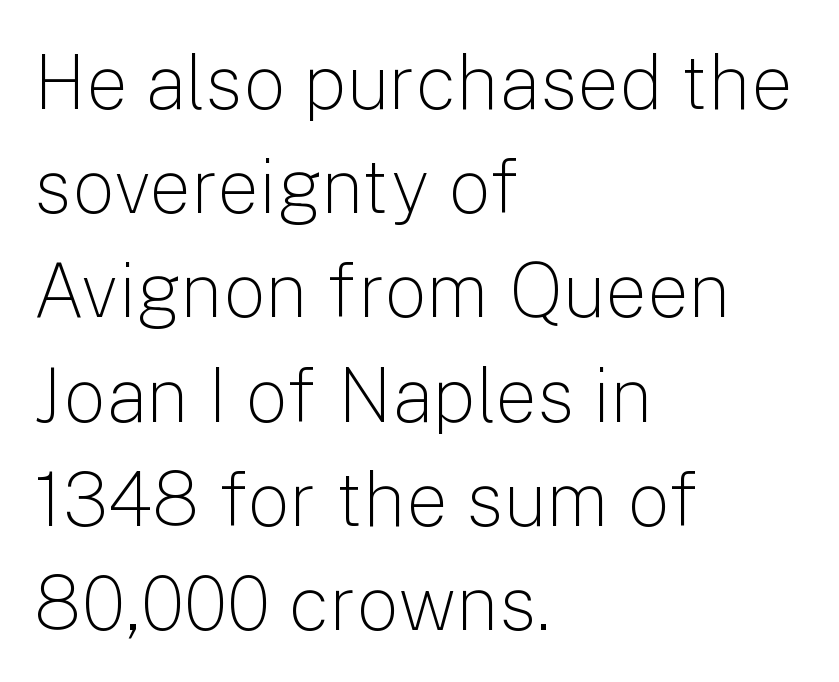
Horizontal bands of white between lines are of average thickness. Has an underline been added? It has not. You could call the tracking neutral — neither tight nor loose. Horizontally, the lines are justified to the leading edge only. Is there any slant? The stems are plumb. Weight: not bold — regular or lighter.
